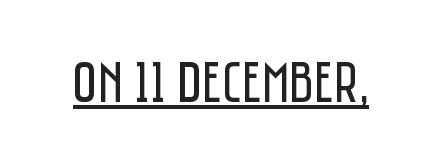
{"serif": "no", "italic": "no", "bold": "no", "weight": "regular", "width": "condensed", "stroke_contrast": "low", "x_height": "large", "monospaced": "no", "underline": "yes", "letter_spacing": "normal", "letter_spacing_em": 0.0, "glyph_px": 59}
